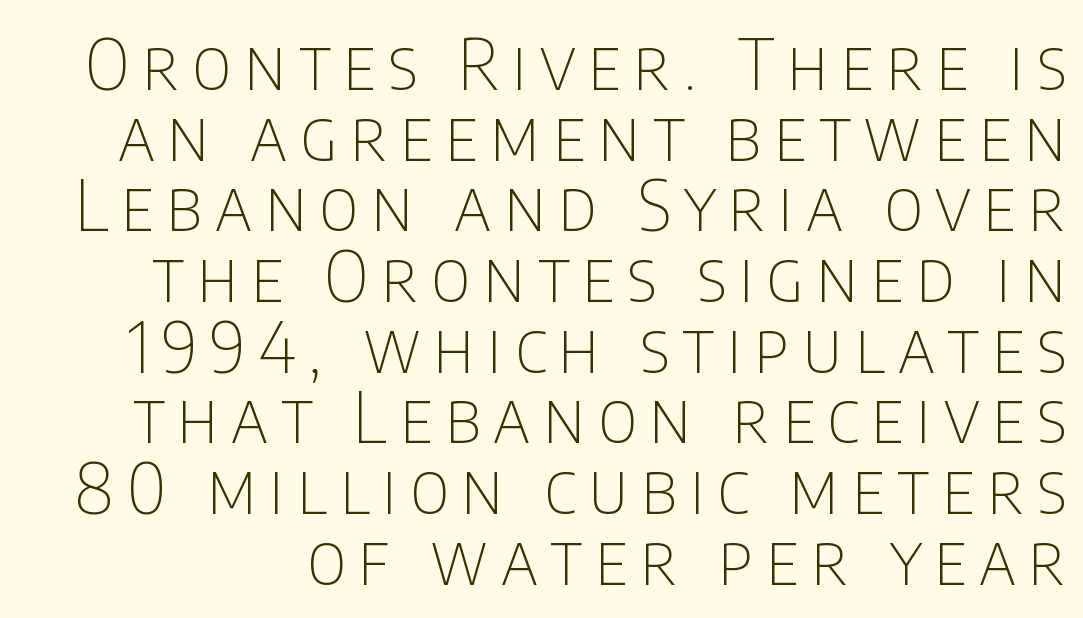
Unlike italic type, these characters show no tilt at all. Note the varied advance widths — an 'i' is clearly narrower than an 'm'. Vertical spacing — tight. Stems here are at most as thick as an everyday book face. A bare baseline throughout the passage. What kind of face is this? One without serifs — a sans.
